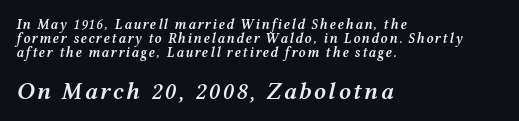
Q: Is the text bold? A: Semi-bold.
Q: Is the text italic (slanted)? A: Yes, it leans right by about 12 degrees.
Q: Is the text underlined? A: No.
Q: How is the paragraph aligned? A: Left-aligned.
Q: Is the spacing between lines tight, normal or loose? A: Tight.
Q: Which block of text is set in a larger size, the first (top) or the second (bottom)? A: The second (bottom) one.
